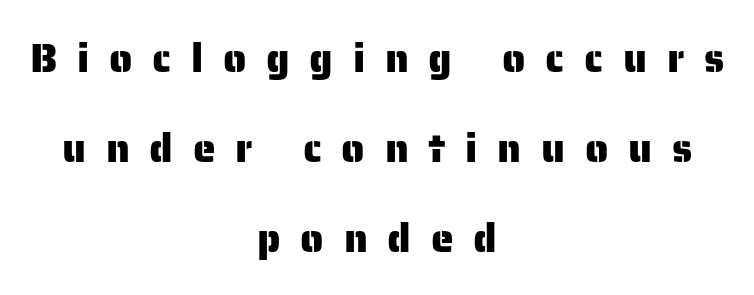
Q: Is the text italic (slanted)? A: No, it is upright.
Q: Is the typeface a serif or a sans-serif typeface? A: Sans-serif.
Q: Is the text underlined? A: No.
Q: How is the paragraph aligned? A: Centered.
Q: Is the spacing between letters normal or unusually wide? A: Unusually wide.
Q: Is the spacing between lines tight, normal or loose? A: Loose.
Q: Width (condensed, normal, or wide)? A: Normal.
Q: Stroke contrast? A: Low.
Q: x-height? A: Medium.
Q: Monospaced? A: No.
